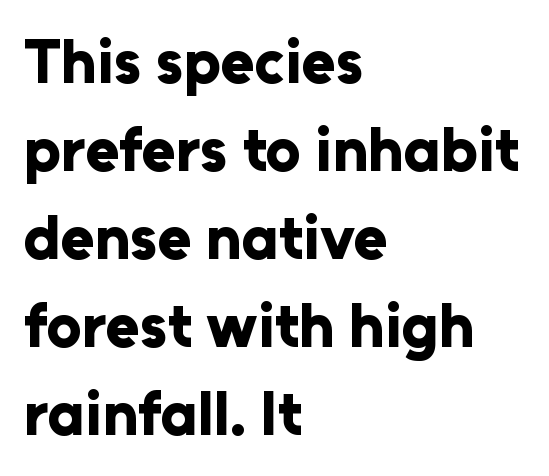
Every character sits straight up, as roman type does. Character widths vary here, with narrow letters taking less room than wide ones. Glyph-to-glyph distance matches everyday printed text. A typesetter would call this leading conventional body-copy spacing. Any mark beneath the type? The region is blank. These words are printed bold, with thick strokes throughout.
